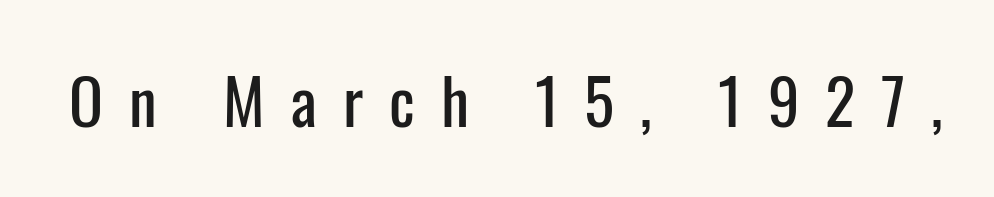
Q: Is the text italic (slanted)? A: No, it is upright.
Q: Is the typeface a serif or a sans-serif typeface? A: Sans-serif.
Q: Is the text underlined? A: No.
Q: Is the spacing between letters normal or unusually wide? A: Unusually wide.
Q: Width (condensed, normal, or wide)? A: Condensed.
Q: Stroke contrast? A: Low.
Q: x-height? A: Medium.
Q: Monospaced? A: No.
